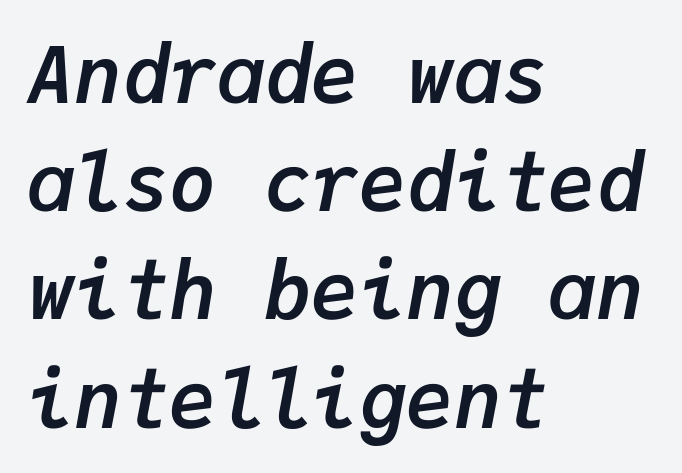
Inter-character spacing is left at the font's built-in metrics. Compared with an ordinary text face, these strokes are far heavier — a full bold. The vertical gap from one line to the next is medium. Letters rest on an invisible, unmarked baseline.
